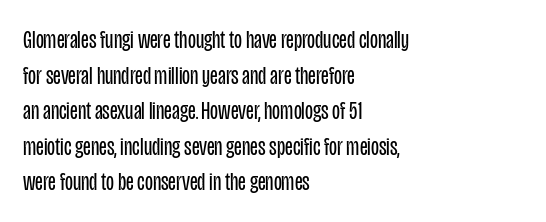
Q: Is the text bold? A: No.
Q: Is the text italic (slanted)? A: No, it is upright.
Q: Is the text underlined? A: No.
Q: How is the paragraph aligned? A: Left-aligned.
Q: Is the spacing between letters normal or unusually wide? A: Normal.
Q: Is the spacing between lines tight, normal or loose? A: Normal.
